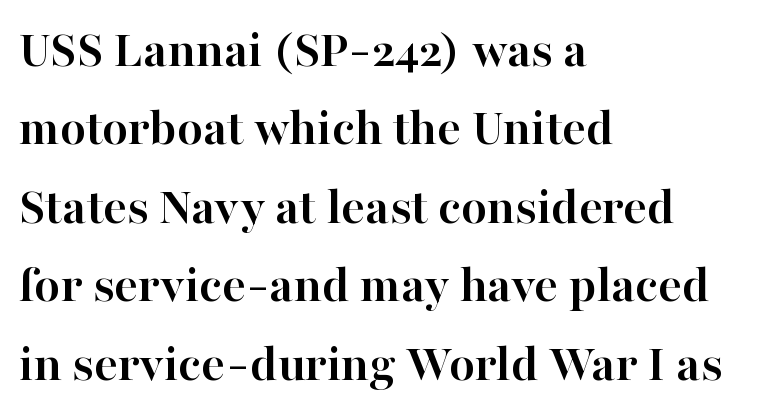
{"serif": "yes", "italic": "no", "bold": "yes", "weight": "semibold", "width": "normal", "stroke_contrast": "high", "x_height": "medium", "monospaced": "no", "underline": "no", "align": "left", "line_spacing": "normal", "line_spacing_ratio": 1.48, "letter_spacing": "normal", "letter_spacing_em": 0.0, "glyph_px": 53}
